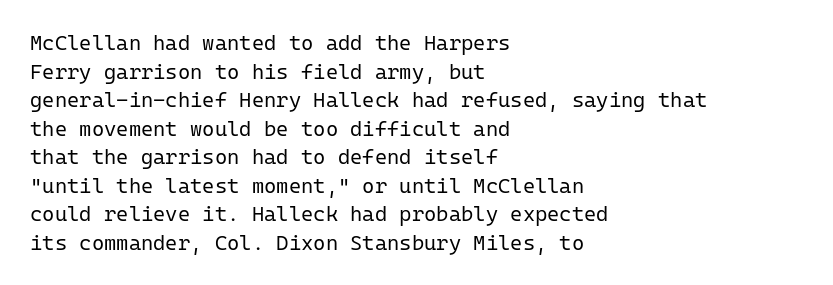
Q: Is the text bold? A: No.
Q: Is the text italic (slanted)? A: No, it is upright.
Q: Is the text underlined? A: No.
Q: How is the paragraph aligned? A: Left-aligned.
Q: Is the spacing between letters normal or unusually wide? A: Normal.
Q: Is the spacing between lines tight, normal or loose? A: Normal.
